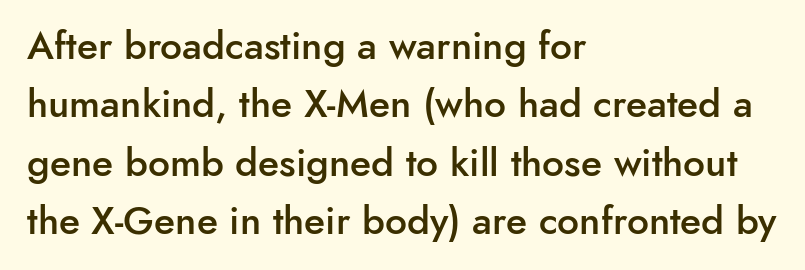
{"serif": "no", "italic": "no", "bold": "semi", "weight": "semibold", "width": "normal", "stroke_contrast": "low", "x_height": "small", "monospaced": "no", "underline": "no", "align": "left", "line_spacing": "normal", "line_spacing_ratio": 1.5, "letter_spacing": "normal", "letter_spacing_em": 0.0, "glyph_px": 39}
